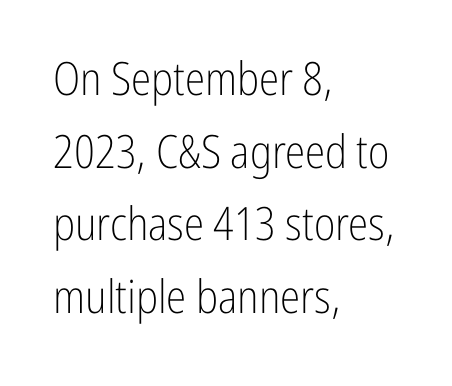
The image shows 46 px light, condensed sans-serif type, upright; set left-aligned, normal line spacing (1.58x), normal letter spacing, not underlined; low stroke contrast and a medium x-height.
